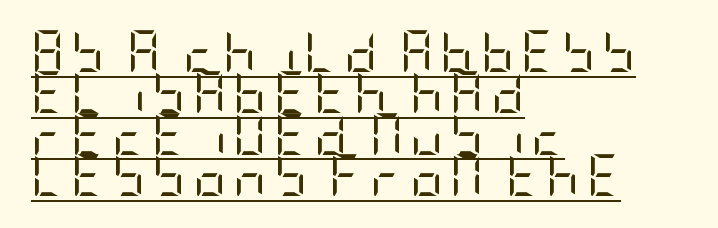
{"serif": "no", "italic": "no", "bold": "no", "weight": "regular", "width": "condensed", "stroke_contrast": "low", "x_height": "large", "underline": "yes", "align": "left", "line_spacing": "tight", "line_spacing_ratio": 1.01, "glyph_px": 41}
